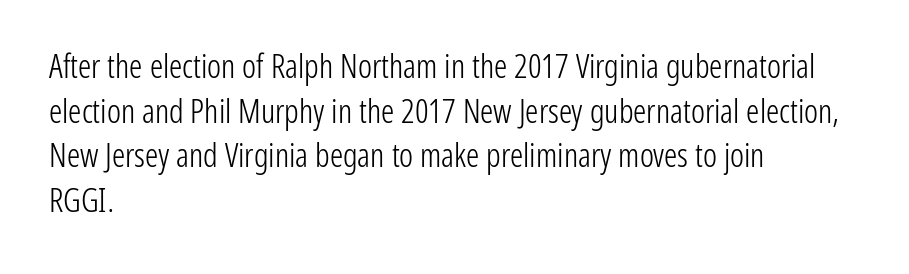
Q: Is the text bold? A: No.
Q: Is the text italic (slanted)? A: No, it is upright.
Q: Is the typeface a serif or a sans-serif typeface? A: Sans-serif.
Q: Is the text underlined? A: No.
Q: How is the paragraph aligned? A: Left-aligned.
Q: Is the spacing between letters normal or unusually wide? A: Normal.
Q: Is the spacing between lines tight, normal or loose? A: Normal.
Q: Width (condensed, normal, or wide)? A: Condensed.
Q: Stroke contrast? A: Low.
Q: x-height? A: Medium.
Q: Monospaced? A: No.
